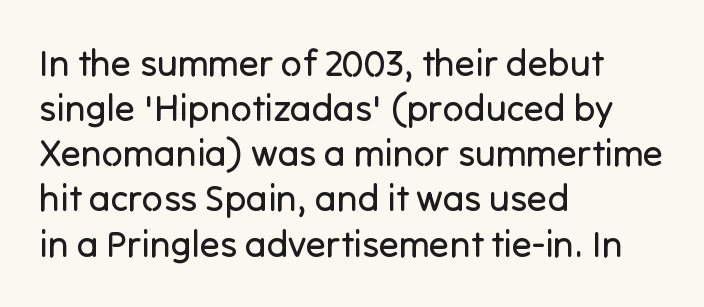
The passage shown is typed in a proportional face where columns would drift. Stems and bowls with no extra thickness — not bold. The letters stand upright; this is a roman face. Nope, no serifs anywhere on these letters. The setting favours the left margin, as ordinary paragraphs usually do. Just letters on the line, the space beneath them empty.
